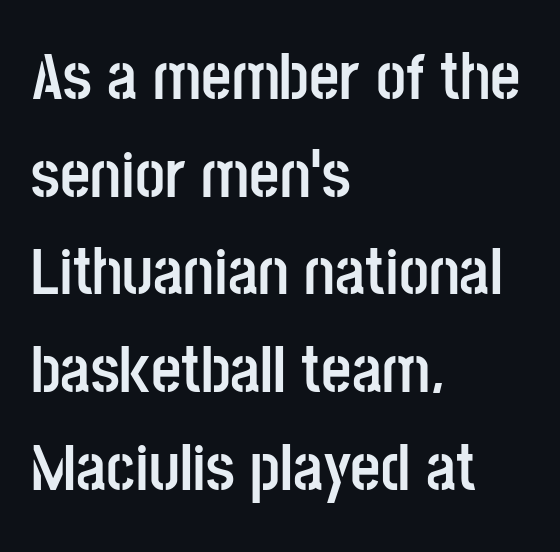
Q: Is the text bold? A: Yes.
Q: Is the text italic (slanted)? A: No, it is upright.
Q: Is the typeface a serif or a sans-serif typeface? A: Sans-serif.
Q: Is the text underlined? A: No.
Q: How is the paragraph aligned? A: Left-aligned.
Q: Is the spacing between letters normal or unusually wide? A: Normal.
Q: Is the spacing between lines tight, normal or loose? A: Normal.
Q: Width (condensed, normal, or wide)? A: Condensed.
Q: Stroke contrast? A: Low.
Q: x-height? A: Large.
Q: Monospaced? A: No.
